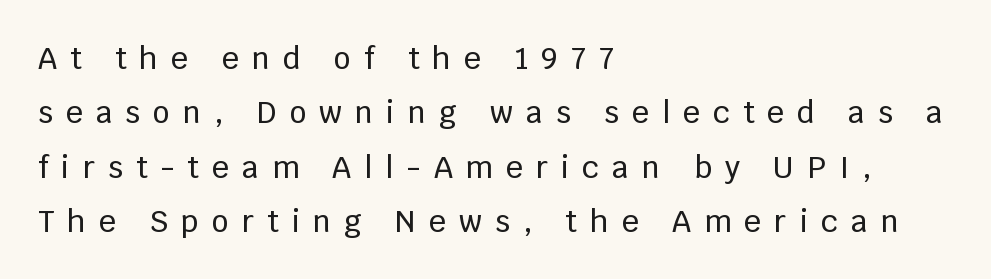
The image shows 30 px sans-serif type, upright; set left-aligned, line spacing 1.81x, unusually wide letter spacing (+0.43 em), not underlined; low stroke contrast and a large x-height.
